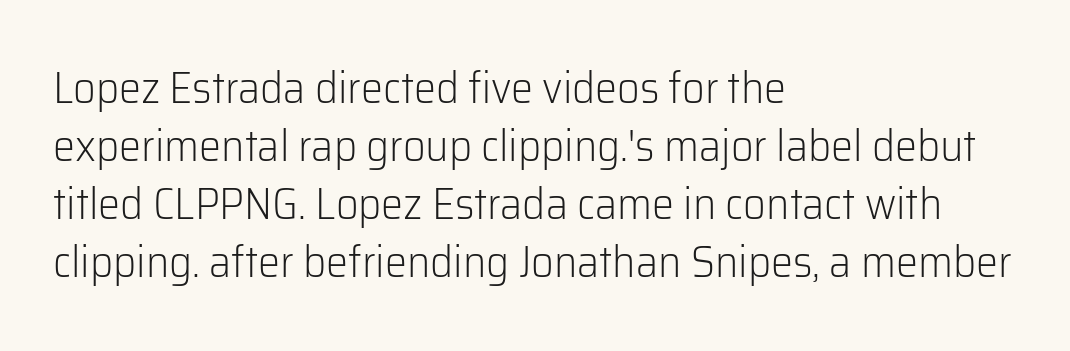
{"serif": "no", "italic": "no", "bold": "no", "weight": "light", "width": "normal", "stroke_contrast": "low", "x_height": "medium", "monospaced": "no", "underline": "no", "align": "left", "line_spacing": "normal", "line_spacing_ratio": 1.32, "letter_spacing": "normal", "letter_spacing_em": 0.0, "glyph_px": 44}
